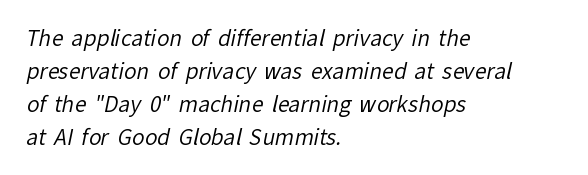
Spacing between characters is what you'd get straight out of the box. The letters look calm and open, with moderate or lighter stems. A bare baseline throughout the passage. The block of text has a typical density, with ordinary space between rows.
